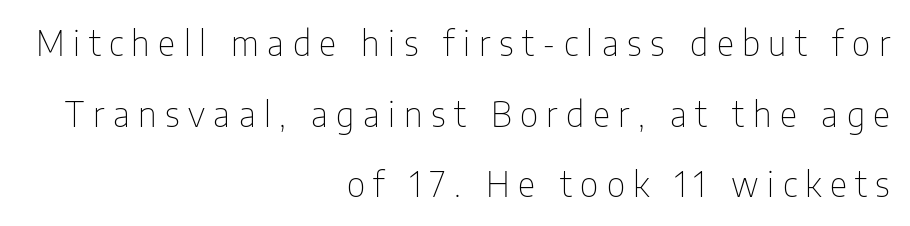
{"serif": "no", "italic": "no", "bold": "no", "weight": "thin", "width": "condensed", "stroke_contrast": "low", "x_height": "medium", "monospaced": "no", "underline": "no", "align": "right", "line_spacing": "loose", "line_spacing_ratio": 2.08, "letter_spacing": "wide", "letter_spacing_em": 0.25, "glyph_px": 34}
